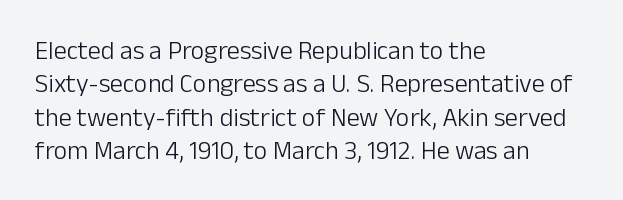
Q: Is the text bold? A: No.
Q: Is the text italic (slanted)? A: No, it is upright.
Q: Is the text underlined? A: No.
Q: How is the paragraph aligned? A: Left-aligned.
Q: Is the spacing between letters normal or unusually wide? A: Normal.
Q: Is the spacing between lines tight, normal or loose? A: Normal.
